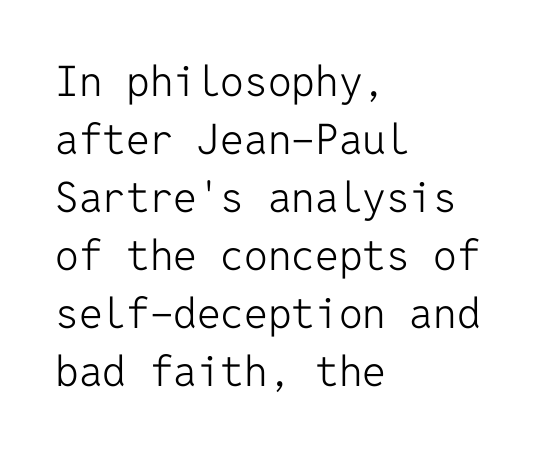
A normal amount of white space separates one row of letters from the next. Each letter's strokes conclude bluntly, with no projecting serifs. Stroke thickness stays within the range of a standard reading face or lighter. The rendering anchors every line to the left-hand side. Note the uniform advance width — an 'i' takes as much space as an 'm'.
